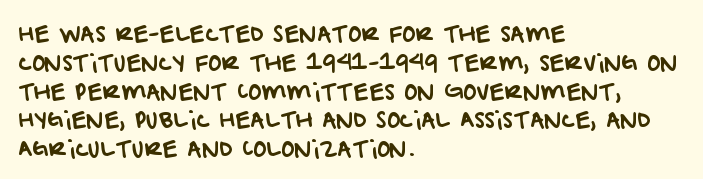
Q: Is the text underlined? A: No.
Q: How is the paragraph aligned? A: Left-aligned.
Q: Is the spacing between letters normal or unusually wide? A: Normal.
Q: Is the spacing between lines tight, normal or loose? A: Normal.
